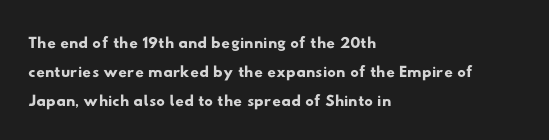
Q: Is the text underlined? A: No.
Q: How is the paragraph aligned? A: Left-aligned.
Q: Is the spacing between letters normal or unusually wide? A: Normal.
